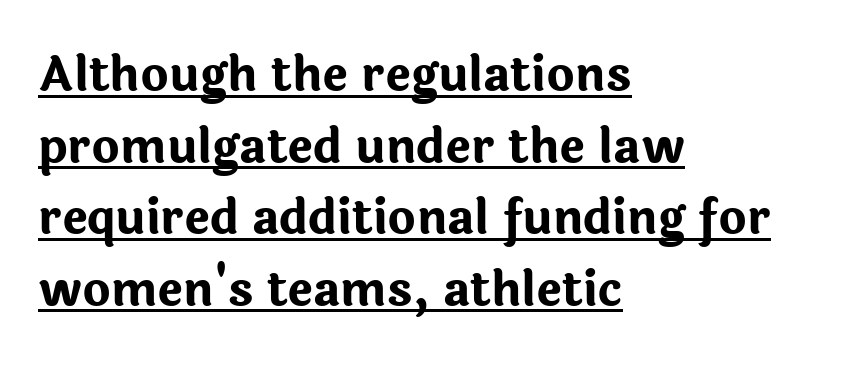
A sans-serif font was chosen for this passage. Varying glyph widths throughout — classic text-font behaviour. Plenty of ink on the page — the face is bold. Normally led — the rows are evenly, conventionally spaced. Underline: present.
